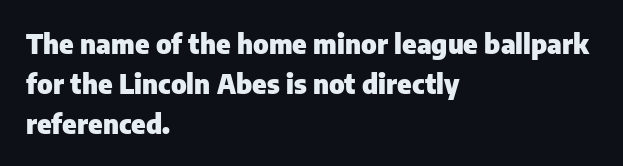
The image shows 27 px bold type, upright; set left-aligned, normal line spacing (1.48x), normal letter spacing, not underlined.
